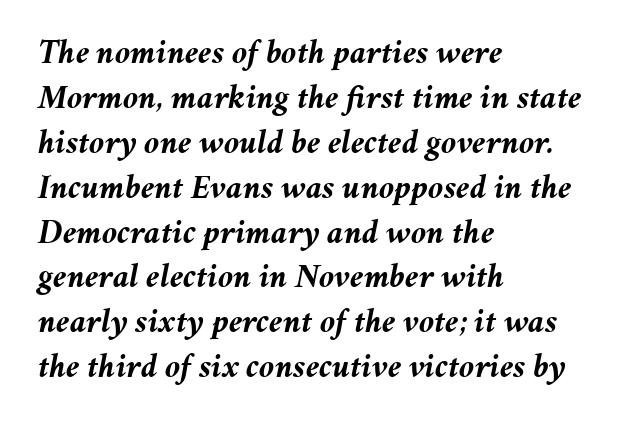
Character widths vary here, with narrow letters taking less room than wide ones. The glyphs look as if they've been sheared to an angle. If you drew a ruler down the left edge, every line would touch it. Nothing unusual about the tracking: characters are spaced as the font intends. A normal amount of white space separates one row of letters from the next.
